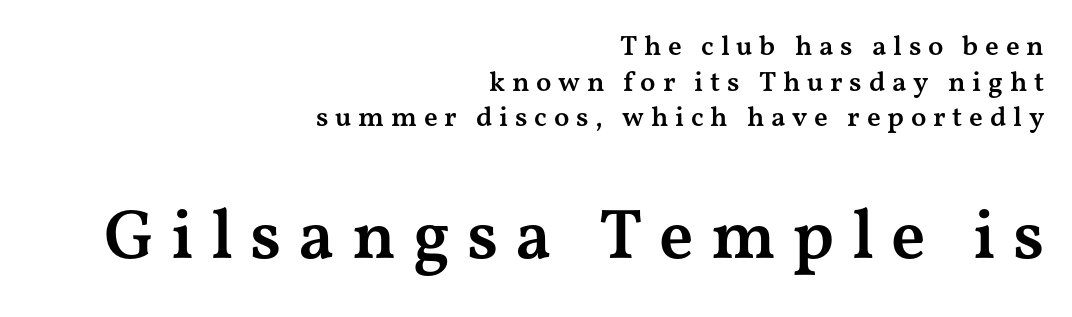
{"serif": "yes", "italic": "no", "bold": "semi", "weight": "semibold", "width": "wide", "stroke_contrast": "medium", "x_height": "medium", "monospaced": "no", "underline": "no", "align": "right", "line_spacing": "normal", "line_spacing_ratio": 1.27, "letter_spacing": "wide", "letter_spacing_em": 0.24, "larger_block": "second", "size_ratio": 2.5, "glyph_px": 70}
